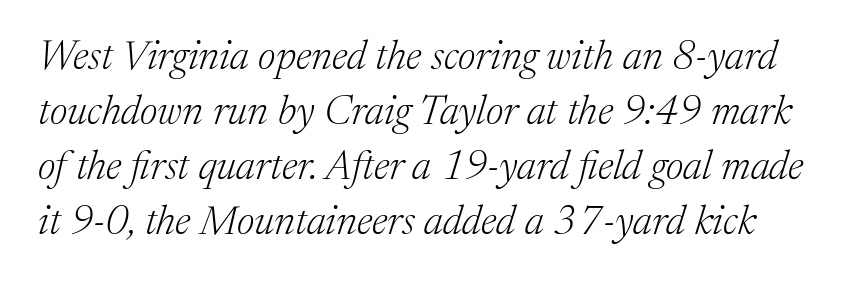
Looking at the ascenders, they clearly lean. The weight tops out at a normal text grade. A typesetter would label this face a serif. What stands out about the letter spacing? Nothing — it is the standard amount.
